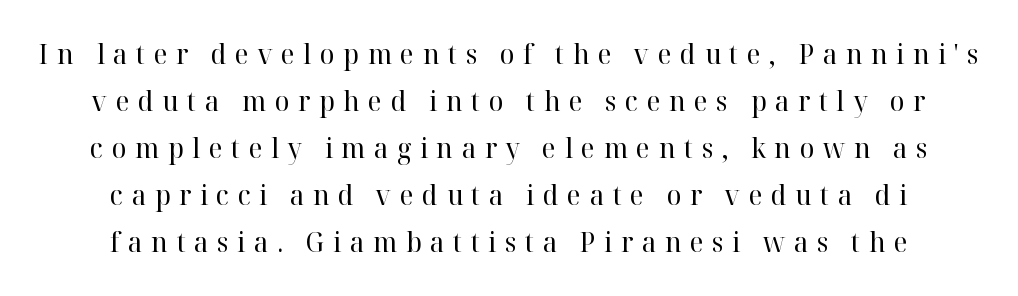
Interline gaps are of average width in this sample. Loose tracking; the words dissolve into strings of separated letters. One-word summary of the alignment: center. This is not heavy type; no bold has been used. The gap between lines stays unmarked.
